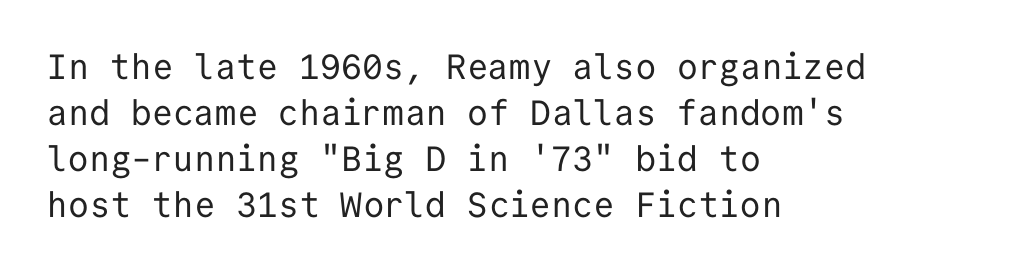
{"serif": "no", "italic": "no", "bold": "no", "weight": "regular", "width": "normal", "stroke_contrast": "low", "x_height": "medium", "monospaced": "yes", "underline": "no", "align": "left", "line_spacing": "normal", "line_spacing_ratio": 1.31, "letter_spacing": "normal", "letter_spacing_em": 0.0, "glyph_px": 35}
